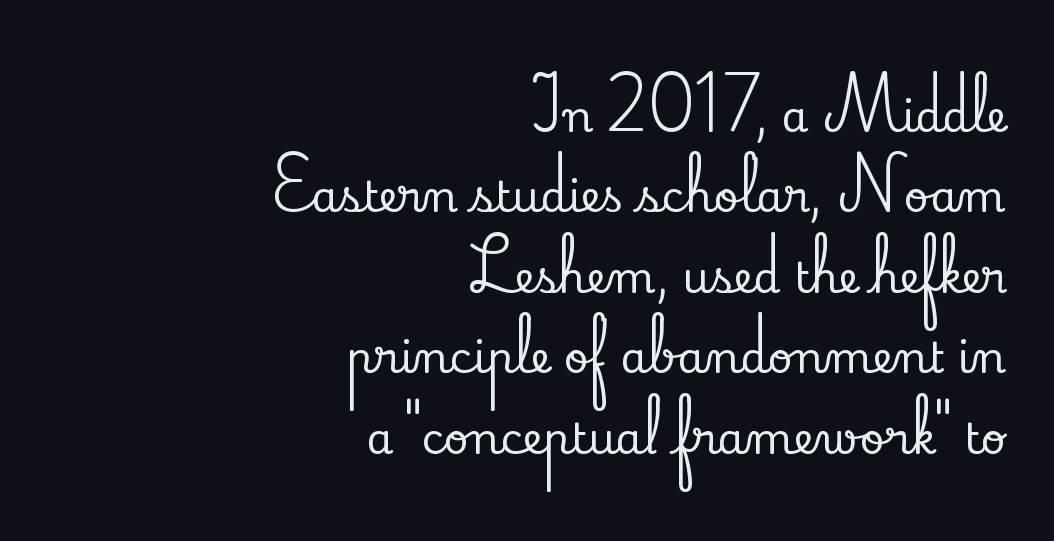
Q: Is the text italic (slanted)? A: No, it is upright.
Q: Is the typeface a serif or a sans-serif typeface? A: Serif.
Q: Is the text underlined? A: No.
Q: How is the paragraph aligned? A: Right-aligned.
Q: Is the spacing between letters normal or unusually wide? A: Normal.
Q: Width (condensed, normal, or wide)? A: Normal.
Q: Stroke contrast? A: Low.
Q: x-height? A: Small.
Q: Monospaced? A: No.
